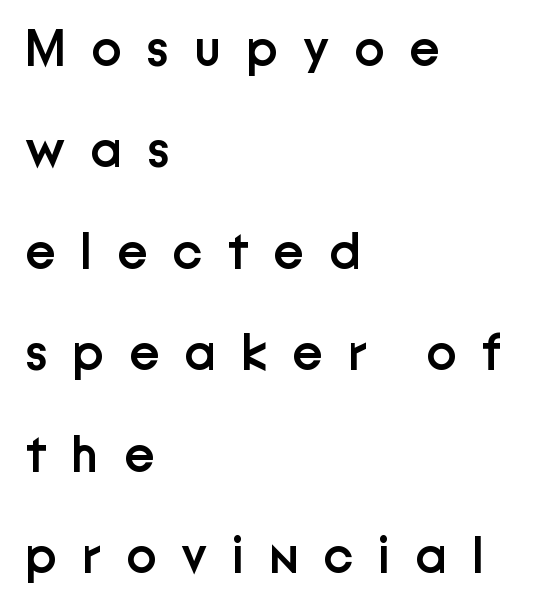
The image shows 51 px semibold sans-serif type, upright; set left-aligned, loose line spacing (1.99x), unusually wide letter spacing (+0.49 em), not underlined; low stroke contrast and a medium x-height.
